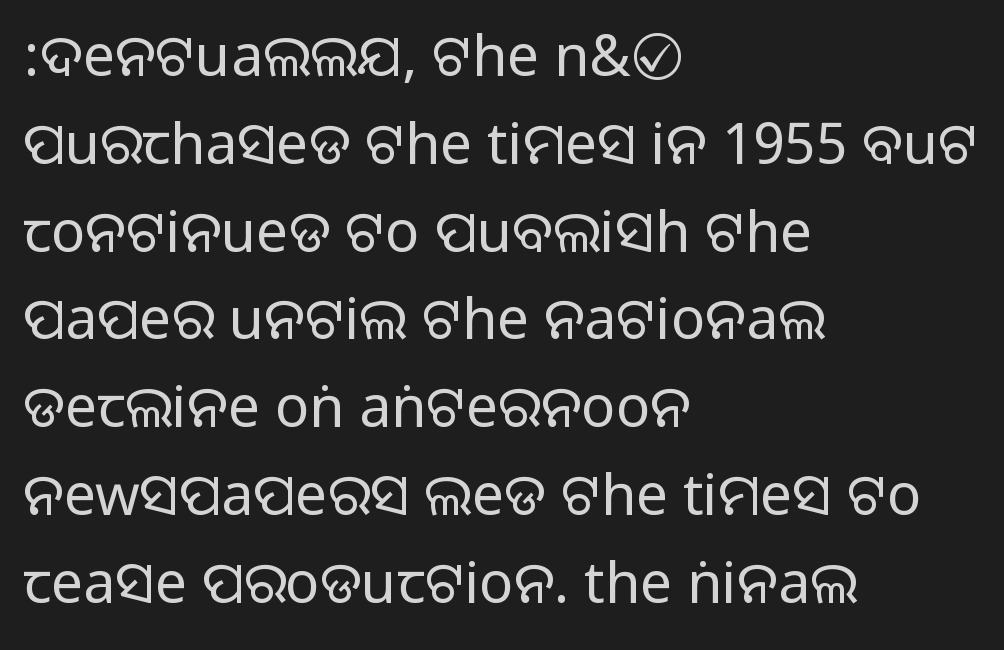
The image shows 57 px sans-serif type, upright; set left-aligned, normal line spacing (1.54x), normal letter spacing, not underlined; medium stroke contrast.
